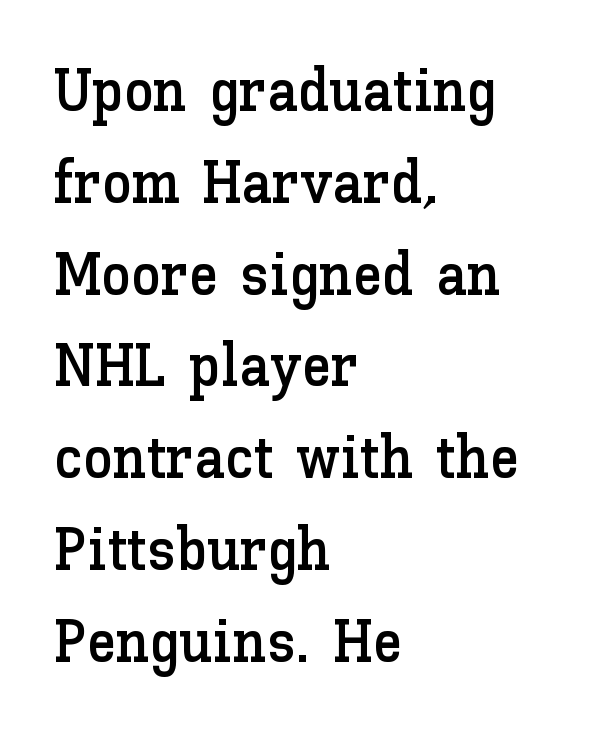
Q: Is the text italic (slanted)? A: No, it is upright.
Q: Is the text underlined? A: No.
Q: How is the paragraph aligned? A: Left-aligned.
Q: Is the spacing between letters normal or unusually wide? A: Normal.
Q: Is the spacing between lines tight, normal or loose? A: Normal.
Q: Width (condensed, normal, or wide)? A: Normal.
Q: Stroke contrast? A: Low.
Q: x-height? A: Medium.
Q: Monospaced? A: No.
